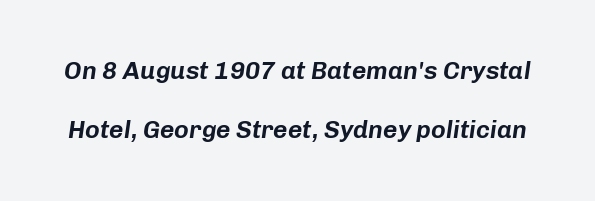
This sample uses plain, unmodified letter spacing. The rendering uses a large line-height, opening up the rows. Decoration check: the copy has no underline. Emphasis-style slanted type is in use.
